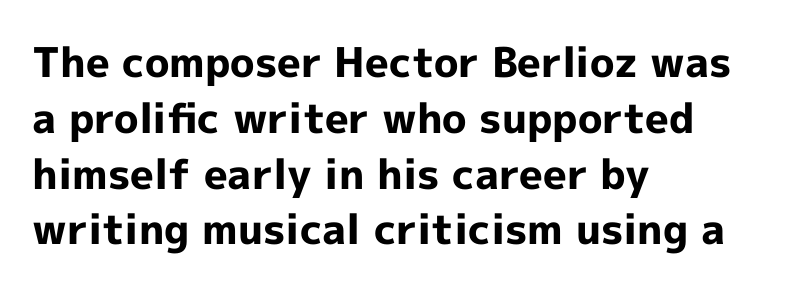
The glyphs in this specimen are sans serif. Emphasis by weight is at full strength: bold. The lines sit at an ordinary, default distance from one another. Lines of text with bare space underneath. Is the block centered? No — it sits flush against the left margin. Proportional: the letters do not fall into vertical columns.
